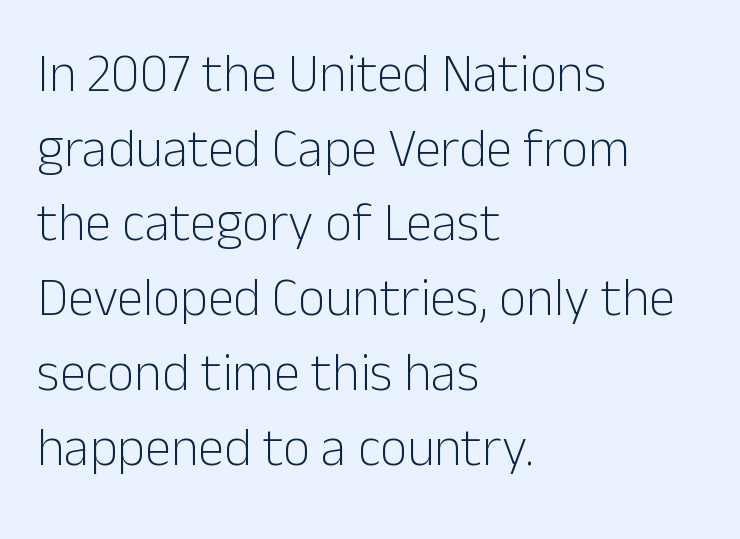
Type without underlining. Unlike a traditional serif, this face leaves its strokes unadorned. The specimen reads as upright at a glance. Stems and bowls with no extra thickness — not bold. Horizontal bands of white between lines are of average thickness. Typeset ragged right — the left edge is the straight one.
